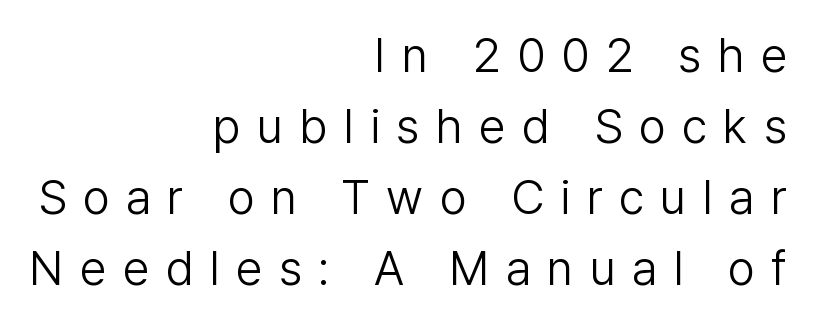
The image shows 48 px light sans-serif type, upright; set right-aligned, normal line spacing (1.48x), unusually wide letter spacing (+0.34 em), not underlined; low stroke contrast and a medium x-height.
